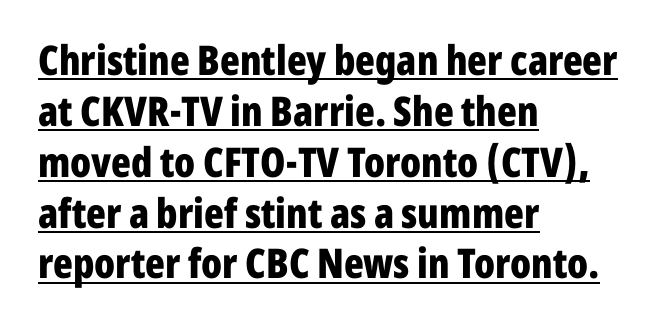
The rendering uses a bold face; every stroke is thick and dark. Notice how a bar underscores the lettering throughout. Ordinary non-slanted type is in use. The typeface chosen for these lines omits serifs. What stands out about the letter spacing? Nothing — it is the standard amount.
